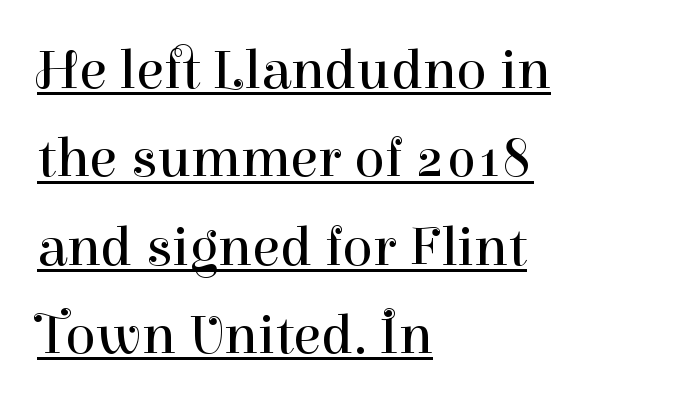
What kind of face is this? One with serifs. The letters stand straight up with perfectly vertical stems. Stems and bowls with no extra thickness — not bold. You could not count columns in this text — the font is proportionally spaced. Glance below the letters and you will spot a drawn line.
